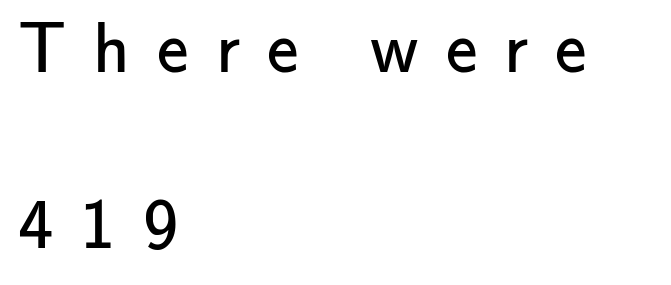
Does the type have serifs? No, each stem ends abruptly. Unbolded letterforms with no extra heft. Rows of type keep a wide berth in the vertical direction. The line texture is sparse and dotted thanks to wide tracking.
